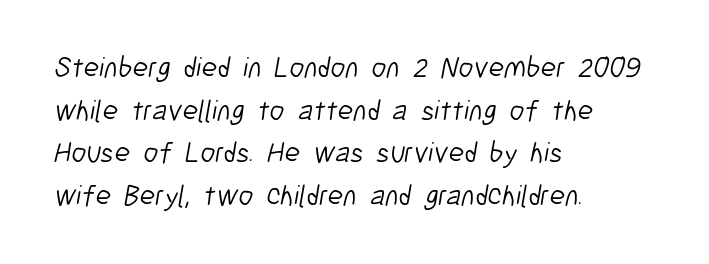
{"serif": "no", "bold": "no", "weight": "light", "width": "condensed", "stroke_contrast": "low", "x_height": "medium", "monospaced": "no", "underline": "no", "align": "left", "line_spacing": "normal", "line_spacing_ratio": 1.47, "letter_spacing": "normal", "letter_spacing_em": 0.0, "glyph_px": 29}
